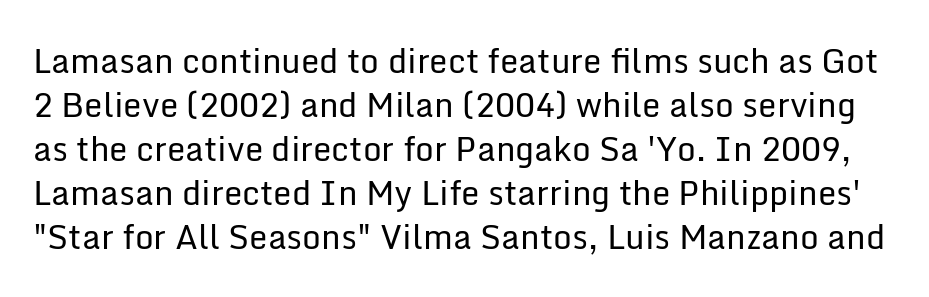
Q: Is the text bold? A: No.
Q: Is the text italic (slanted)? A: No, it is upright.
Q: Is the typeface a serif or a sans-serif typeface? A: Sans-serif.
Q: Is the text underlined? A: No.
Q: Is the spacing between letters normal or unusually wide? A: Normal.
Q: Is the spacing between lines tight, normal or loose? A: Normal.
Q: Width (condensed, normal, or wide)? A: Normal.
Q: Stroke contrast? A: Low.
Q: x-height? A: Medium.
Q: Monospaced? A: No.
